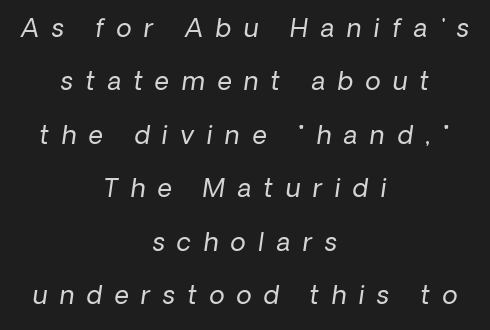
The image shows 25 px text type; set centered, loose line spacing (2.14x), unusually wide letter spacing (+0.5 em), not underlined.
